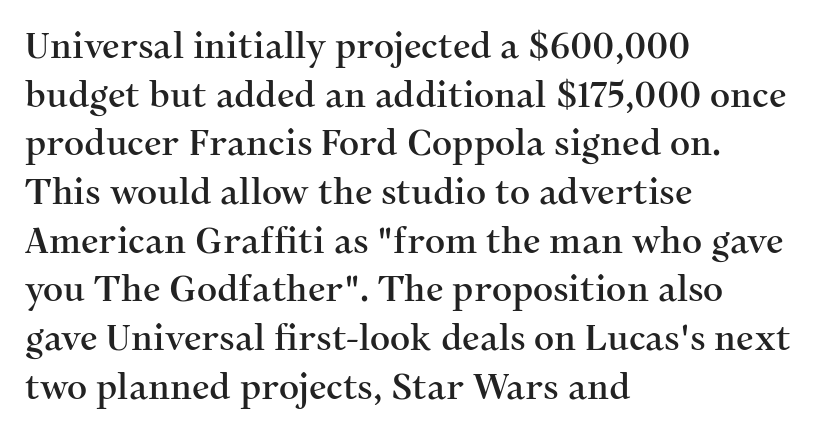
The ragged edge is on the right, which tells us the setting is flush left. Just letters on the line, the space beneath them empty. Students, note that the glyphs here touch the page at normal intervals. Unlike italic type, these characters show no tilt at all. The passage shown is typed in a proportional face where columns would drift.
